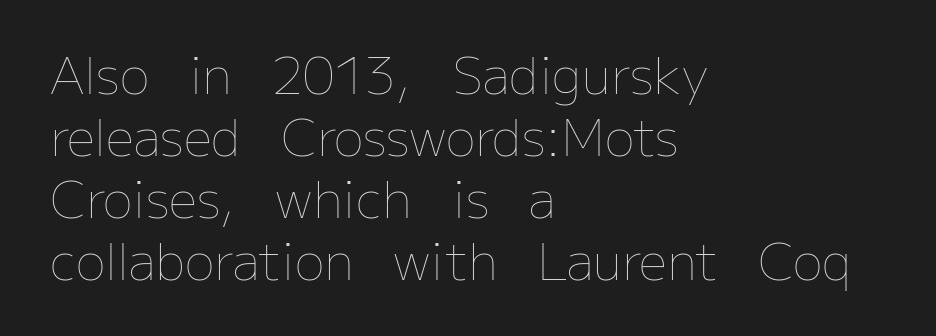
The image shows 50 px thin type, upright; set left-aligned, line spacing 1.24x, normal letter spacing, not underlined; low stroke contrast and a medium x-height.
